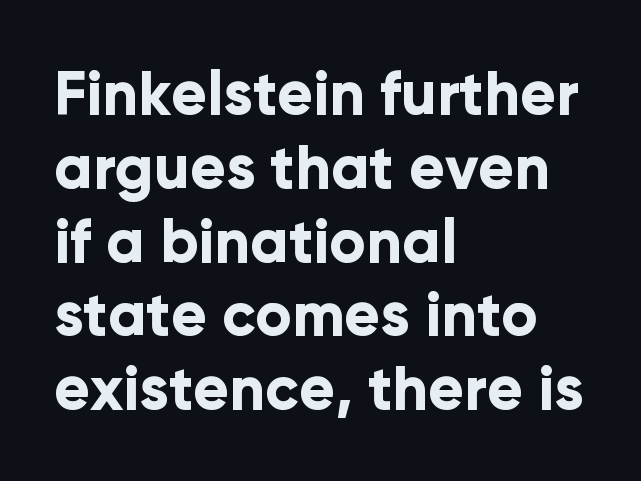
The image shows 60 px bold sans-serif type, upright; set left-aligned, line spacing 1.23x, normal letter spacing, not underlined; low stroke contrast and a medium x-height.
